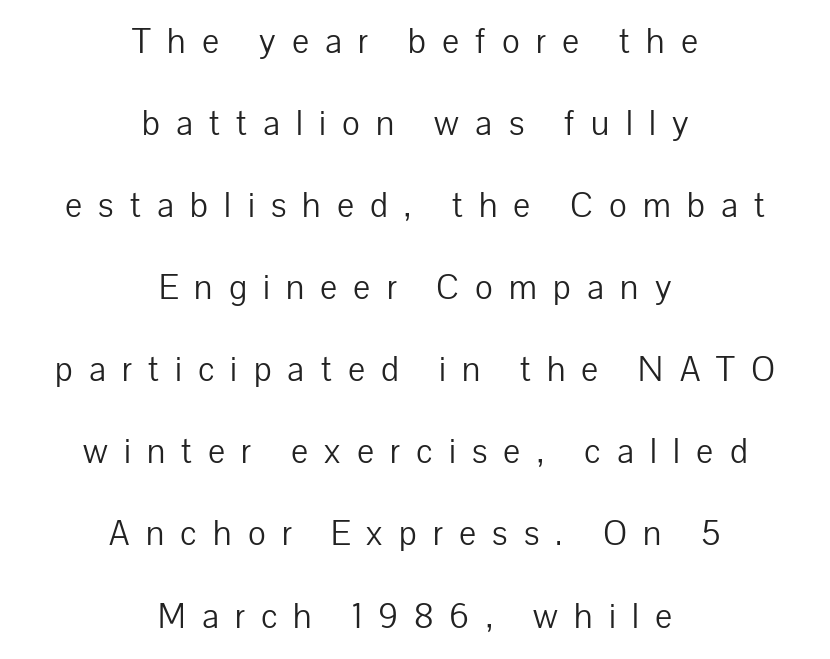
{"serif": "no", "italic": "no", "bold": "no", "weight": "light", "width": "normal", "stroke_contrast": "low", "x_height": "medium", "monospaced": "no", "underline": "no", "align": "center", "line_spacing": "loose", "line_spacing_ratio": 2.28, "letter_spacing": "wide", "letter_spacing_em": 0.45, "glyph_px": 36}
